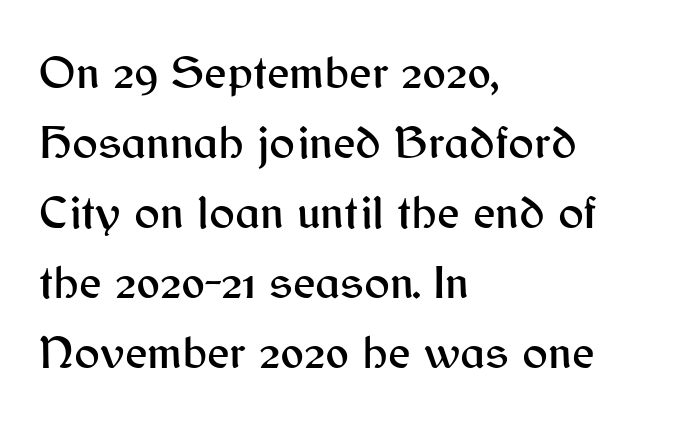
The image shows 48 px sans-serif type, upright; set left-aligned, normal line spacing (1.46x), normal letter spacing, not underlined; medium stroke contrast and a medium x-height.
